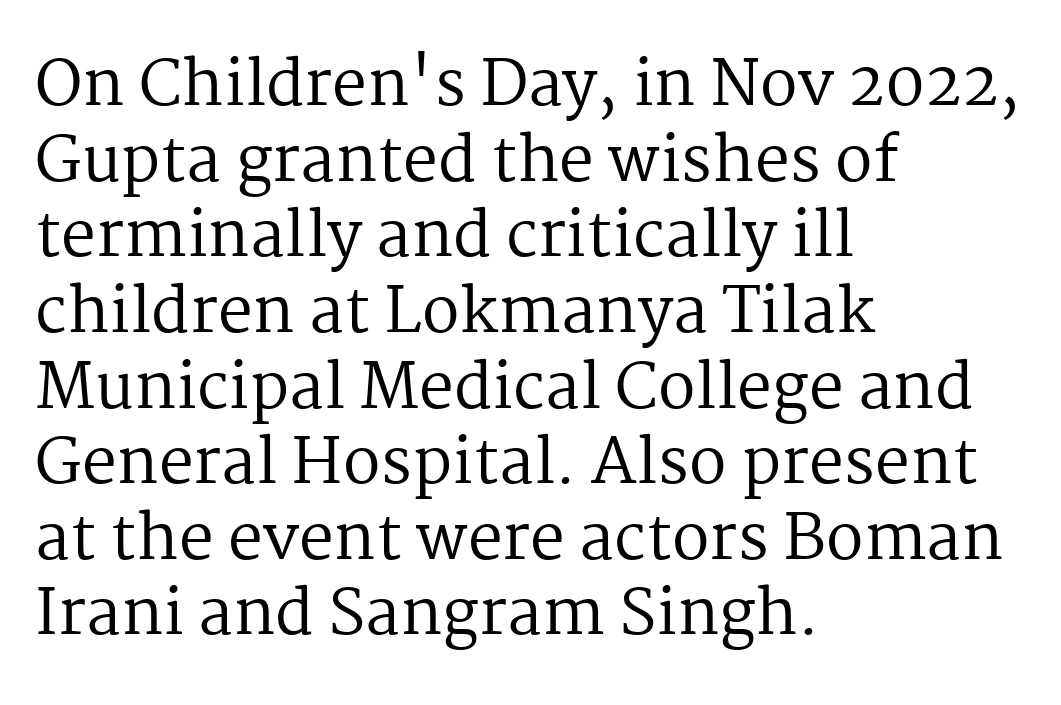
{"serif": "yes", "italic": "no", "bold": "no", "weight": "regular", "width": "normal", "stroke_contrast": "medium", "x_height": "medium", "monospaced": "no", "underline": "no", "align": "left", "line_spacing_ratio": 1.22, "letter_spacing": "normal", "letter_spacing_em": 0.0, "glyph_px": 62}
